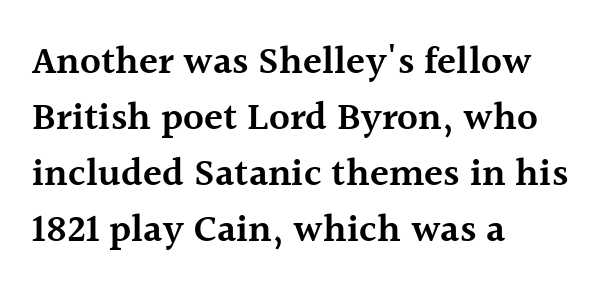
The image shows 39 px semibold serif type, upright; set left-aligned, normal line spacing (1.44x), normal letter spacing, not underlined; a medium x-height.
